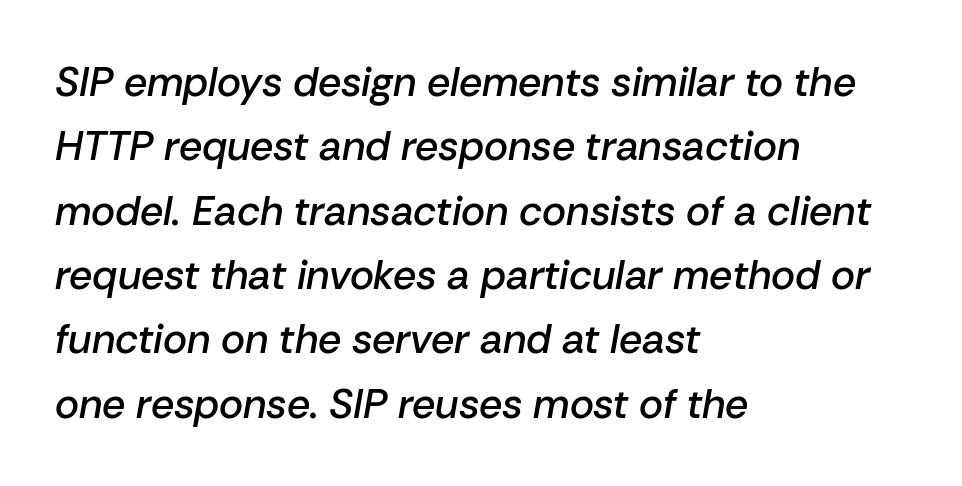
Q: Is the text bold? A: Semi-bold.
Q: Is the text italic (slanted)? A: Yes, it leans right by about 10 degrees.
Q: Is the text underlined? A: No.
Q: How is the paragraph aligned? A: Left-aligned.
Q: Is the spacing between letters normal or unusually wide? A: Normal.
Q: Is the spacing between lines tight, normal or loose? A: Normal.
Q: Width (condensed, normal, or wide)? A: Normal.
Q: Stroke contrast? A: Low.
Q: x-height? A: Medium.
Q: Monospaced? A: No.
